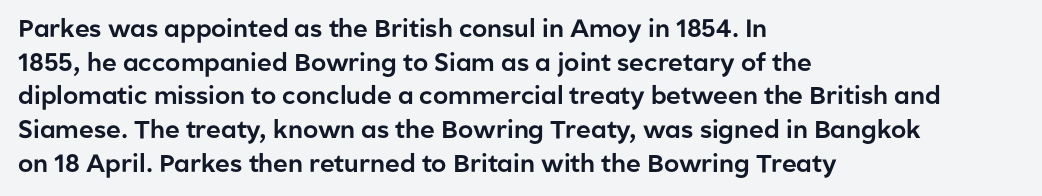
Q: Is the text italic (slanted)? A: No, it is upright.
Q: Is the text underlined? A: No.
Q: How is the paragraph aligned? A: Left-aligned.
Q: Is the spacing between letters normal or unusually wide? A: Normal.
Q: Is the spacing between lines tight, normal or loose? A: Normal.
